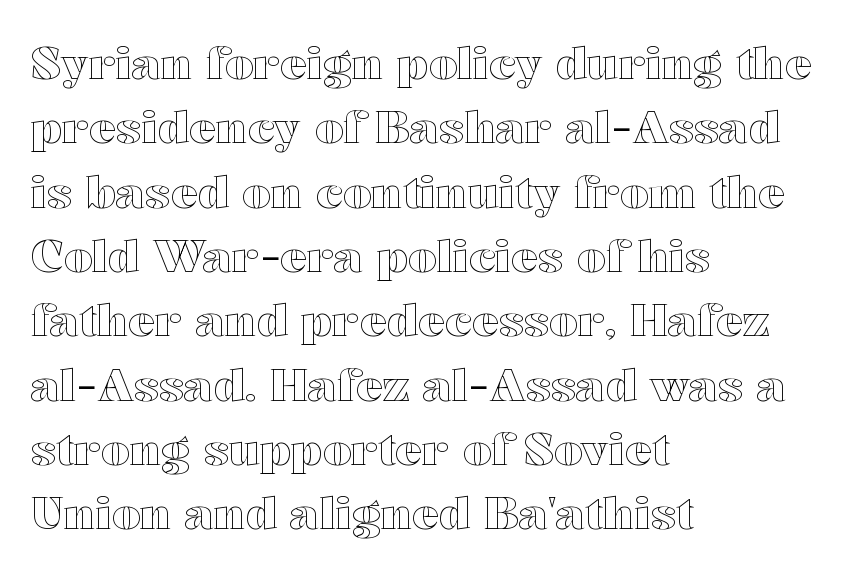
The image shows 45 px wide type, upright; set left-aligned, normal line spacing (1.43x), normal letter spacing, not underlined; a medium x-height.
